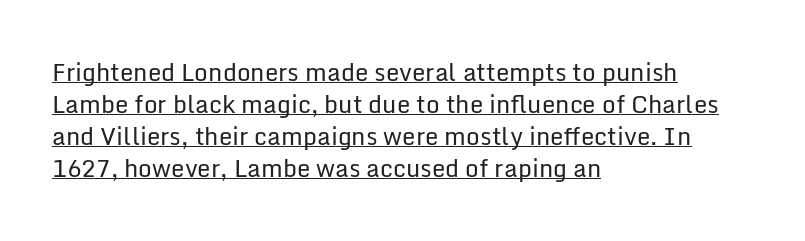
{"italic": "no", "bold": "no", "underline": "yes", "align": "left", "line_spacing": "normal", "line_spacing_ratio": 1.34, "letter_spacing": "normal", "letter_spacing_em": 0.0, "glyph_px": 24}
